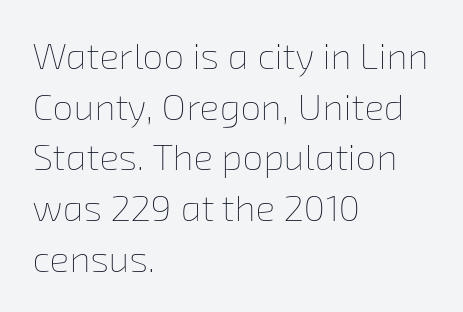
Q: Is the text bold? A: No.
Q: Is the text underlined? A: No.
Q: How is the paragraph aligned? A: Left-aligned.
Q: Is the spacing between letters normal or unusually wide? A: Normal.
Q: Is the spacing between lines tight, normal or loose? A: Normal.
Q: Width (condensed, normal, or wide)? A: Normal.
Q: Stroke contrast? A: Low.
Q: x-height? A: Medium.
Q: Monospaced? A: No.
